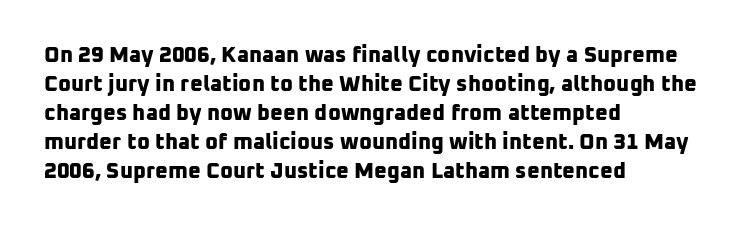
The image shows 22 px bold type; set left-aligned, normal line spacing (1.32x), normal letter spacing, not underlined.
